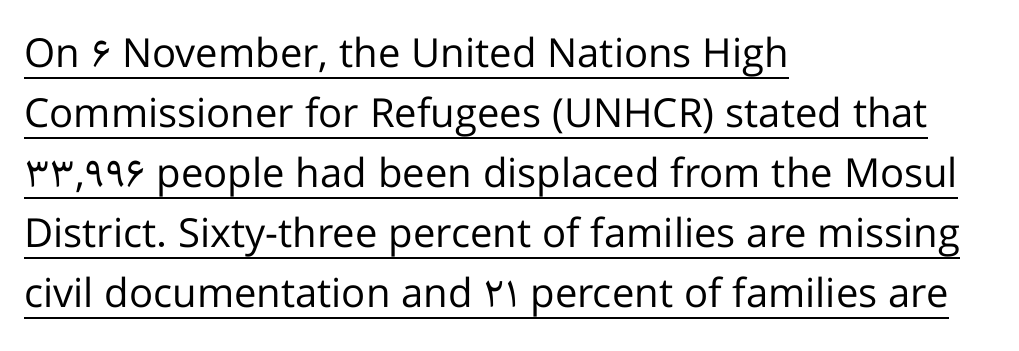
{"serif": "no", "italic": "no", "bold": "no", "weight": "regular", "width": "normal", "stroke_contrast": "low", "x_height": "medium", "monospaced": "no", "underline": "yes", "align": "left", "line_spacing": "normal", "line_spacing_ratio": 1.5, "letter_spacing": "normal", "letter_spacing_em": 0.0, "glyph_px": 40}
